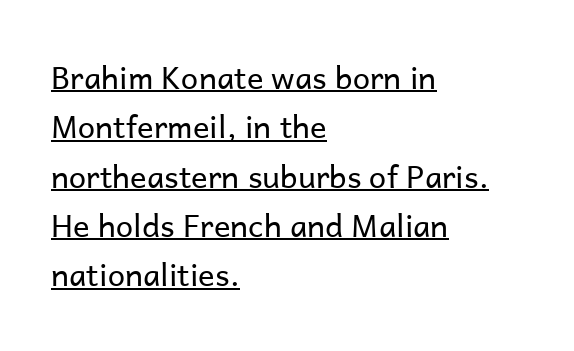
This reads as an unemphasized weight, regular at the heaviest. Characters remain perfectly vertical along every line. One glance says typical: line gaps are just what's usual. You can tell from the bare stems that sans-serif type was used. Do the characters align in a grid? No, the font is proportional.
